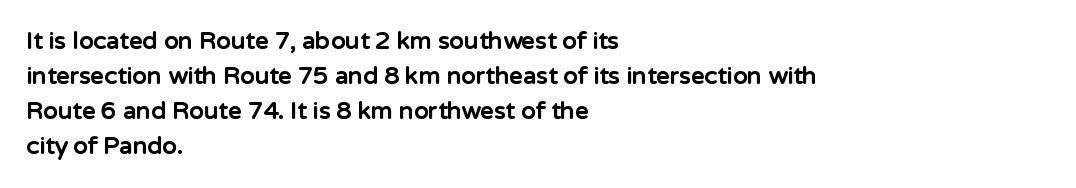
The image shows 24 px bold type, upright; set left-aligned, normal line spacing (1.46x), normal letter spacing, not underlined.
